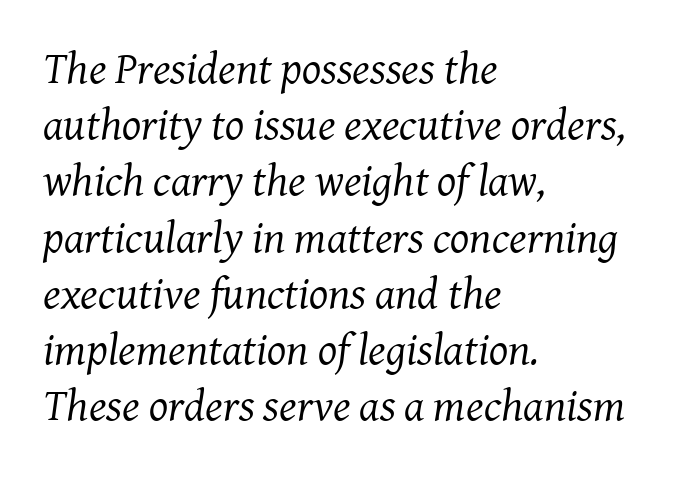
Q: Is the text bold? A: No.
Q: Is the text italic (slanted)? A: Yes, it leans right by about 8 degrees.
Q: Is the typeface a serif or a sans-serif typeface? A: Serif.
Q: Is the text underlined? A: No.
Q: How is the paragraph aligned? A: Left-aligned.
Q: Is the spacing between letters normal or unusually wide? A: Normal.
Q: Is the spacing between lines tight, normal or loose? A: Normal.
Q: Width (condensed, normal, or wide)? A: Normal.
Q: Stroke contrast? A: Medium.
Q: x-height? A: Medium.
Q: Monospaced? A: No.
